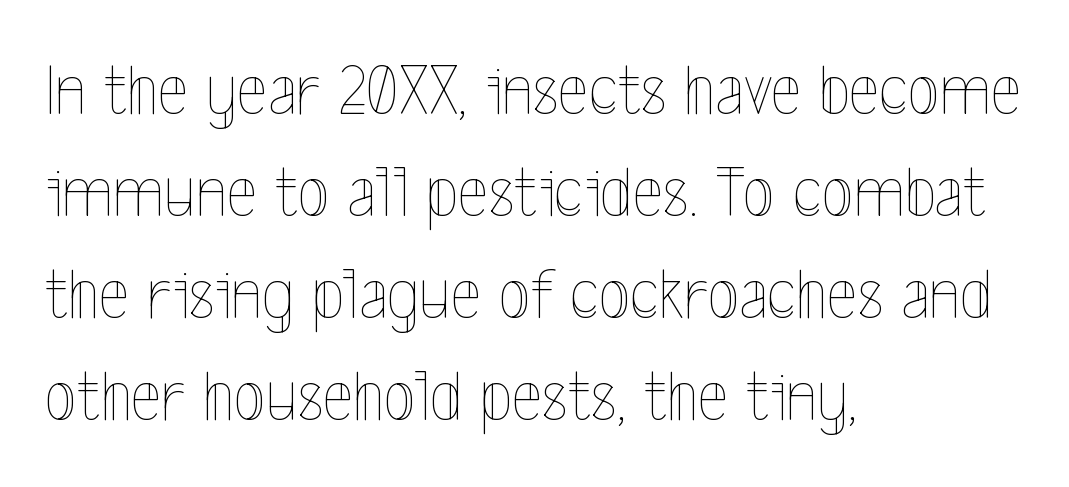
{"italic": "no", "bold": "no", "weight": "thin", "width": "condensed", "x_height": "medium", "monospaced": "no", "underline": "no", "align": "left", "line_spacing": "normal", "line_spacing_ratio": 1.38, "letter_spacing": "normal", "letter_spacing_em": 0.0, "glyph_px": 74}
